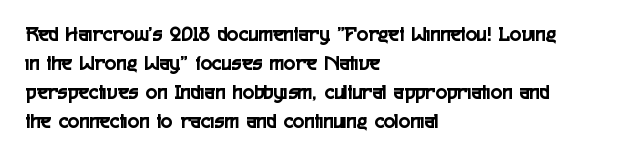
{"italic": "no", "underline": "no", "align": "left", "line_spacing": "normal", "line_spacing_ratio": 1.32, "letter_spacing": "normal", "letter_spacing_em": 0.0, "glyph_px": 22}
